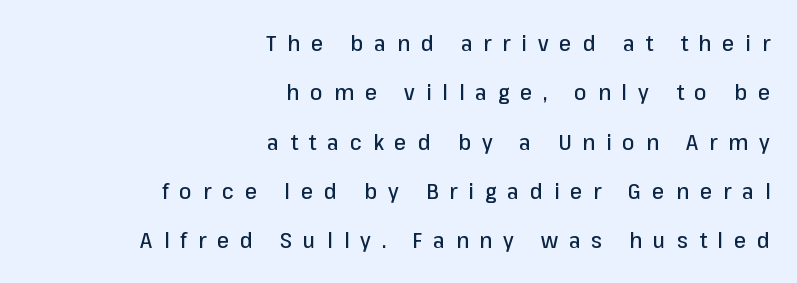
The image shows 22 px text type, upright; set right-aligned, loose line spacing (2.24x), unusually wide letter spacing (+0.5 em), not underlined.
